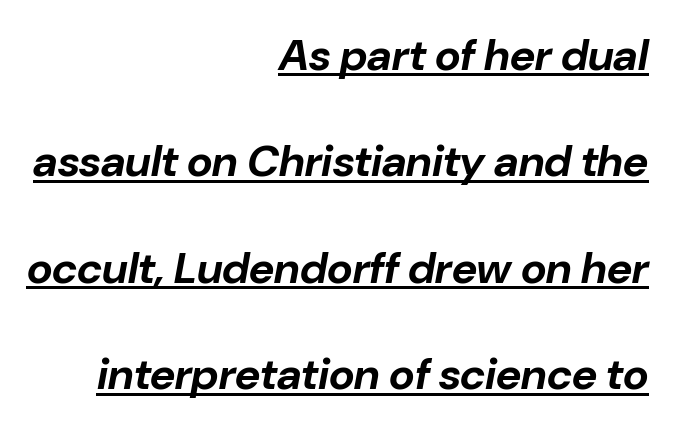
Quick note: interline space is abundant. One-word summary of the alignment: right. Honestly, the underline is the first thing you notice here. Notice how thick the strokes are: this is what a full bold looks like. What stands out about the letter spacing? Nothing — it is the standard amount.
